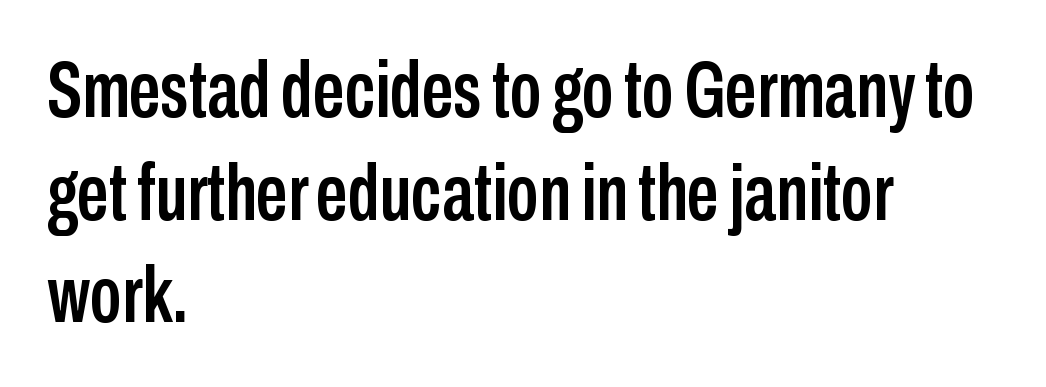
{"serif": "no", "italic": "no", "width": "condensed", "stroke_contrast": "low", "x_height": "medium", "monospaced": "no", "underline": "no", "align": "left", "line_spacing": "normal", "line_spacing_ratio": 1.3, "letter_spacing": "normal", "letter_spacing_em": 0.0, "glyph_px": 79}
